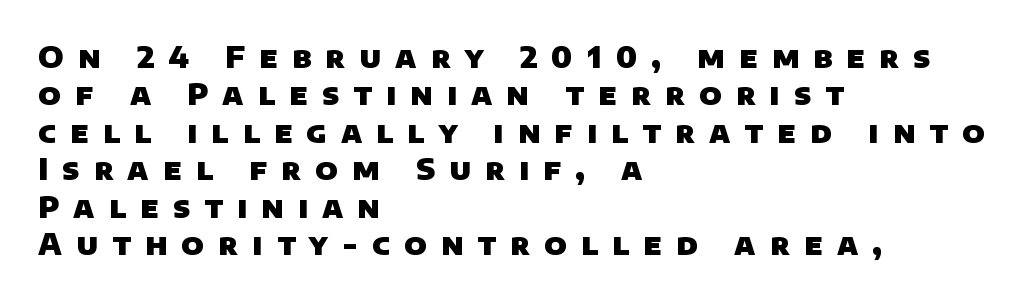
Here the designer chose a conventional face with non-uniform glyph widths. Honestly, the row spacing looks completely unremarkable. Honestly, the letter spacing is so wide it's the main thing you notice. No feet cap the strokes, marking this as sans-serif type.
